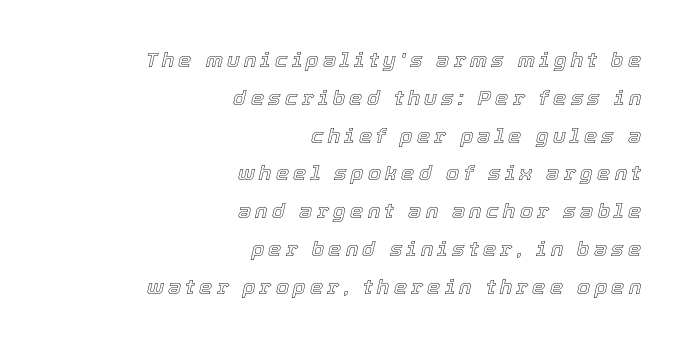
The image shows 21 px text type, italic (leaning right); set right-aligned, line spacing 1.8x, unusually wide letter spacing (+0.2 em), not underlined.
